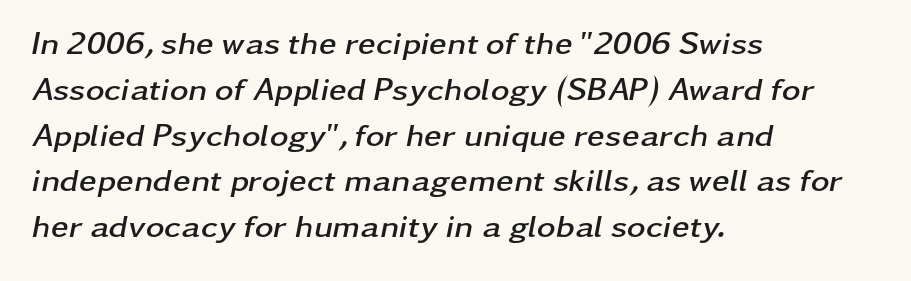
Chunky letters — that's bold for sure. Slanted lettering throughout. These lines stack with their left ends in a neat column. Is this a fixed-width face? No — the glyphs have proportional, varying widths.
